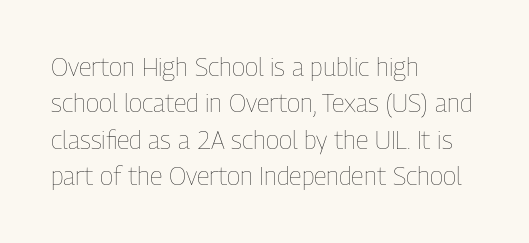
The image shows 25 px text type, upright; set left-aligned, normal line spacing (1.46x), normal letter spacing, not underlined.
